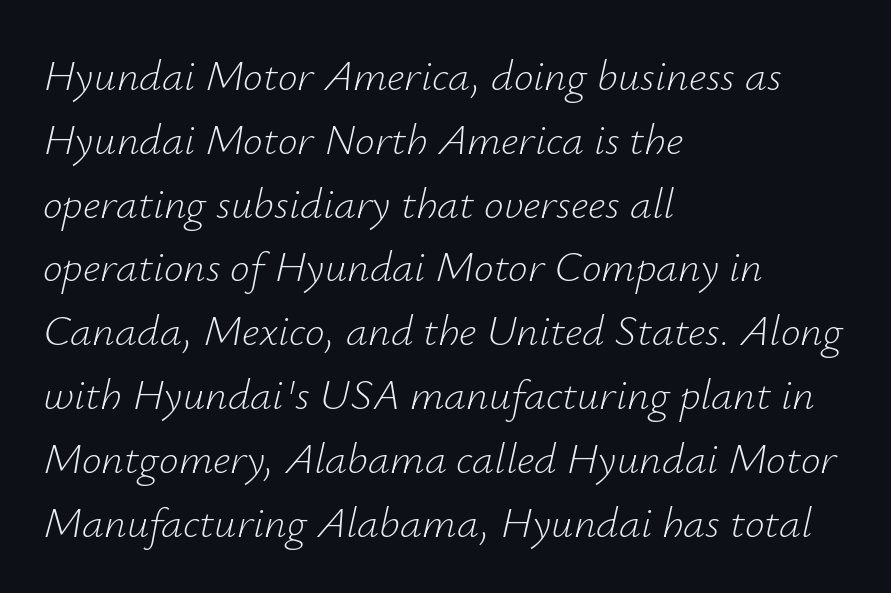
The image shows 44 px light type, italic (leaning right); set left-aligned, normal line spacing (1.45x), normal letter spacing, not underlined; low stroke contrast and a small x-height.
